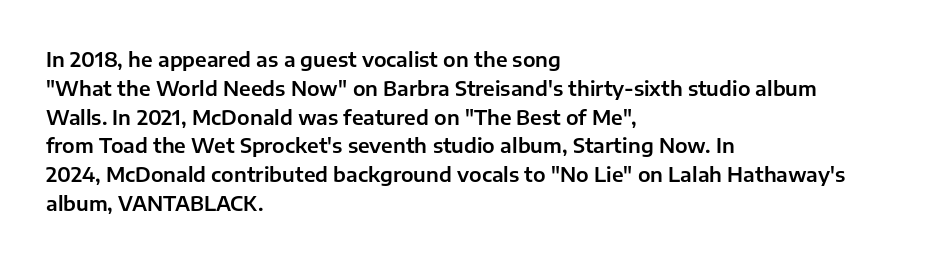
The image shows 20 px text type, upright; set left-aligned, normal line spacing (1.44x), normal letter spacing, not underlined.
